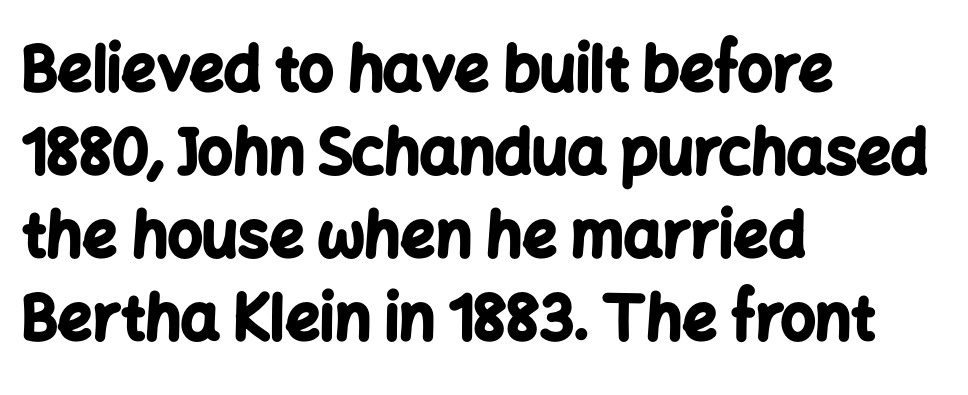
A clean baseline with only descenders dipping below it. This block has exactly the height ordinary leading produces. Designer's note — italics off, roman on. Each letter's strokes conclude bluntly, with no projecting serifs. This sample uses plain, unmodified letter spacing.
